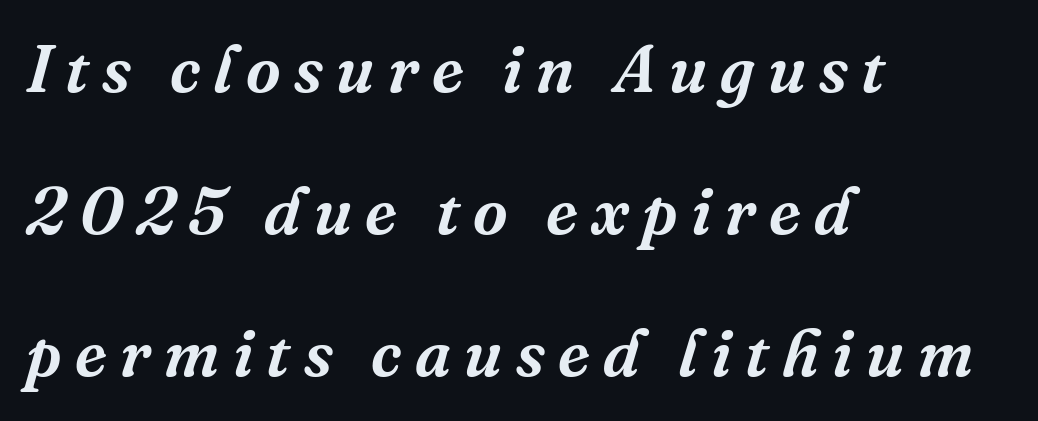
Slant detected: the letters are inclined. Each row of text sits above clean, open space. Font category for this specimen: serif. Vertical spacing — loose. All the whitespace from short lines collects on the right.
